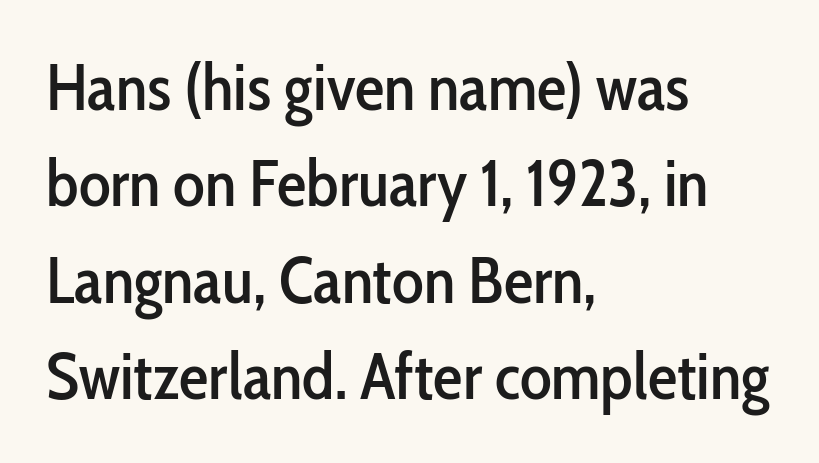
Alignment: flush left. Between one letter and the next there's only the usual sliver of space. A typesetter would call this proportional, since set widths differ per character. To sum up the face: it is a sans, with no serifs.
